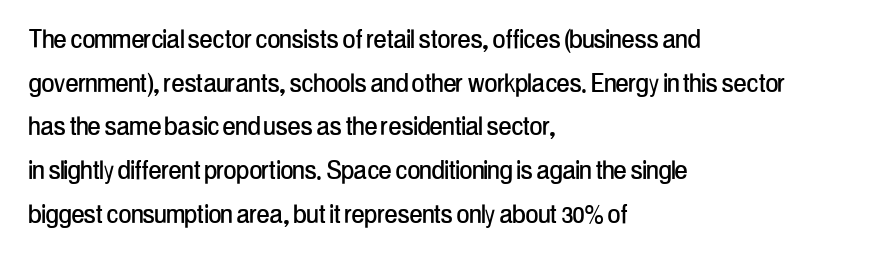
The image shows 31 px condensed sans-serif type, upright; set left-aligned, normal line spacing (1.41x), normal letter spacing, not underlined; low stroke contrast and a medium x-height.
